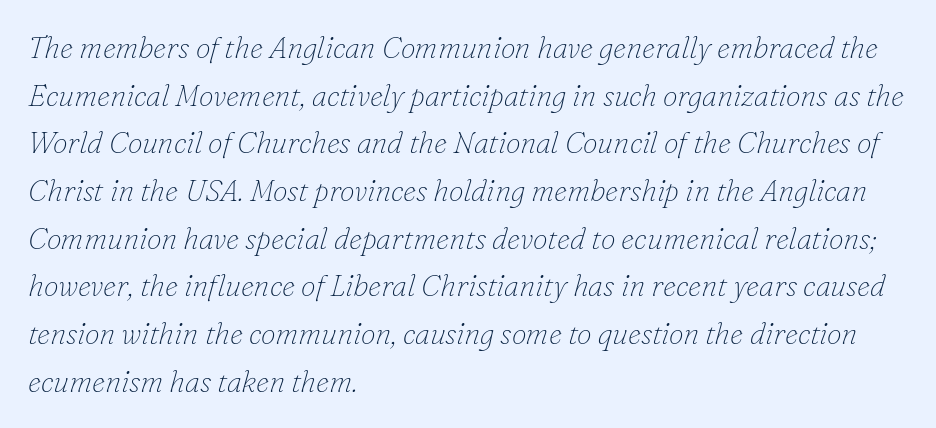
Q: Is the text bold? A: No.
Q: Is the text italic (slanted)? A: Yes, it leans right by about 16 degrees.
Q: Is the typeface a serif or a sans-serif typeface? A: Serif.
Q: Is the text underlined? A: No.
Q: How is the paragraph aligned? A: Left-aligned.
Q: Is the spacing between letters normal or unusually wide? A: Normal.
Q: Is the spacing between lines tight, normal or loose? A: Normal.
Q: Width (condensed, normal, or wide)? A: Normal.
Q: Stroke contrast? A: Low.
Q: x-height? A: Small.
Q: Monospaced? A: No.
